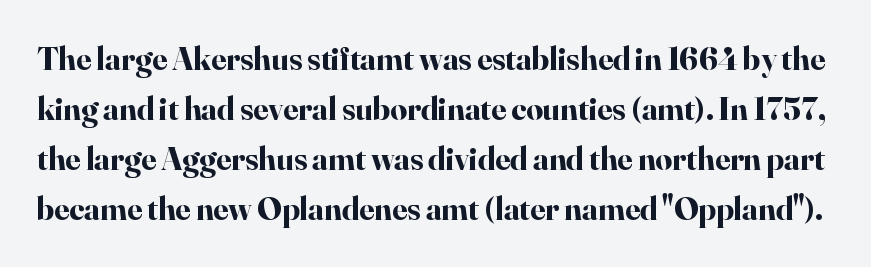
Q: Is the text bold? A: Yes.
Q: Is the text italic (slanted)? A: No, it is upright.
Q: Is the typeface a serif or a sans-serif typeface? A: Serif.
Q: Is the text underlined? A: No.
Q: Is the spacing between letters normal or unusually wide? A: Normal.
Q: Is the spacing between lines tight, normal or loose? A: Normal.
Q: Width (condensed, normal, or wide)? A: Normal.
Q: Stroke contrast? A: High.
Q: x-height? A: Small.
Q: Monospaced? A: No.
